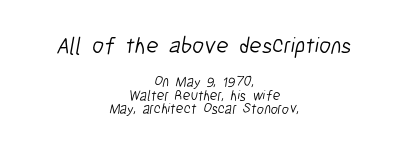
This sample trades vertical openness for compactness between lines. Think standard paragraph weight, or any step lighter than that. A centered setting, common on invitations and titles, is used for this passage. Is the letter spacing exaggerated? No — it looks like the ordinary default.
